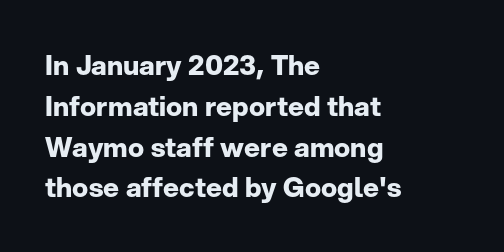
The image shows 27 px bold type, upright; set left-aligned, normal line spacing (1.51x), normal letter spacing, not underlined.
